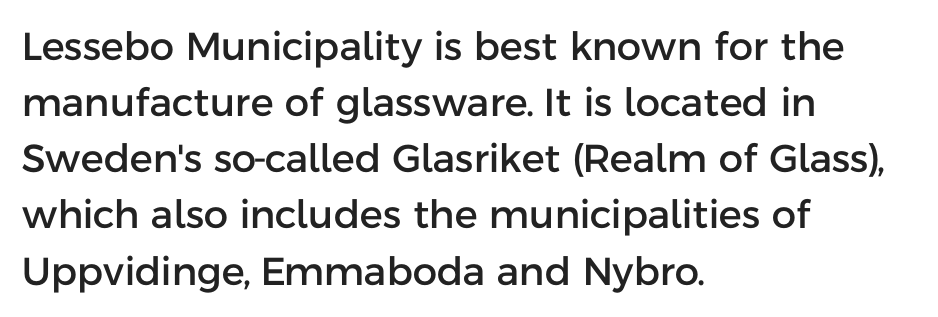
The image shows 39 px sans-serif type, upright; set left-aligned, normal line spacing (1.44x), normal letter spacing, not underlined; low stroke contrast and a medium x-height.
